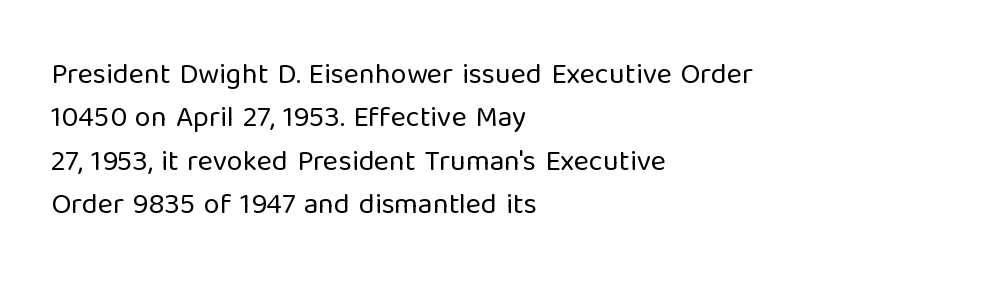
{"serif": "no", "italic": "no", "bold": "no", "weight": "regular", "width": "normal", "stroke_contrast": "low", "x_height": "medium", "monospaced": "no", "underline": "no", "align": "left", "line_spacing": "normal", "line_spacing_ratio": 1.5, "letter_spacing": "normal", "letter_spacing_em": 0.0, "glyph_px": 29}
